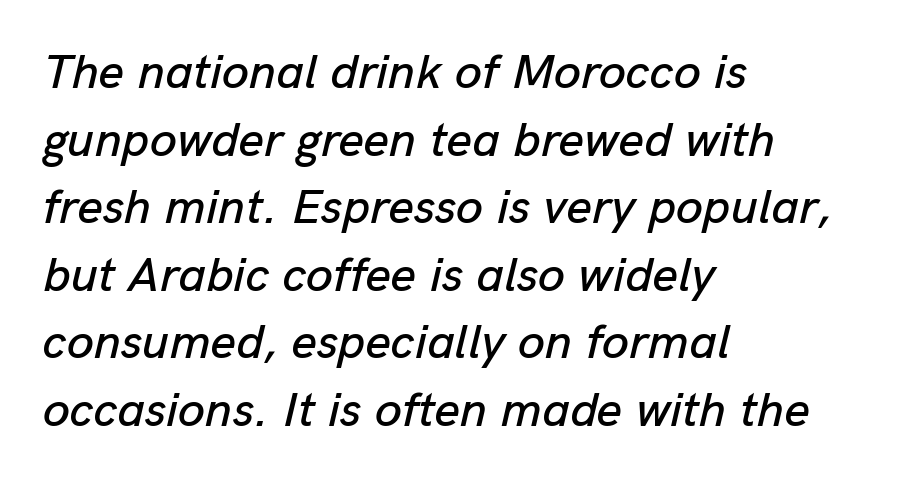
Q: Is the text italic (slanted)? A: Yes, it leans right by about 13 degrees.
Q: Is the text underlined? A: No.
Q: How is the paragraph aligned? A: Left-aligned.
Q: Is the spacing between letters normal or unusually wide? A: Normal.
Q: Is the spacing between lines tight, normal or loose? A: Normal.
Q: Width (condensed, normal, or wide)? A: Normal.
Q: Stroke contrast? A: Low.
Q: x-height? A: Medium.
Q: Monospaced? A: No.
